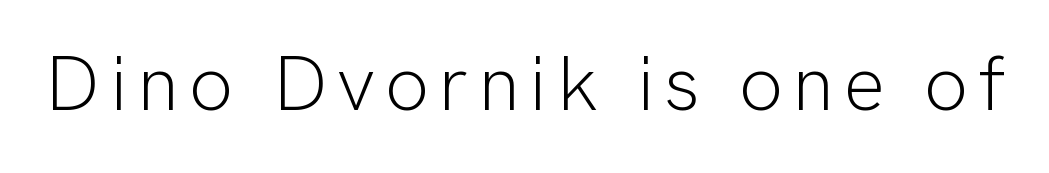
Q: Is the text bold? A: No.
Q: Is the text italic (slanted)? A: No, it is upright.
Q: Is the typeface a serif or a sans-serif typeface? A: Sans-serif.
Q: Is the text underlined? A: No.
Q: Width (condensed, normal, or wide)? A: Normal.
Q: Stroke contrast? A: Low.
Q: x-height? A: Medium.
Q: Monospaced? A: No.
